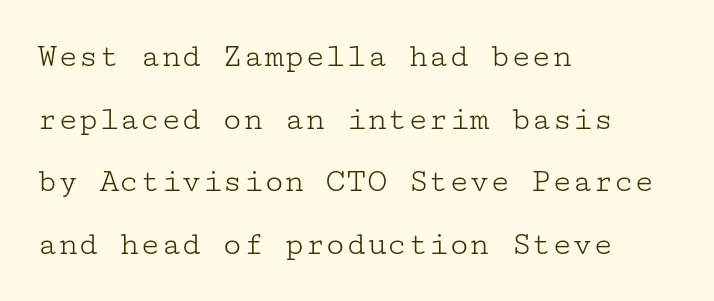
{"serif": "yes", "italic": "no", "bold": "no", "weight": "light", "width": "wide", "stroke_contrast": "low", "x_height": "medium", "underline": "no", "align": "left", "line_spacing_ratio": 1.84, "letter_spacing": "normal", "letter_spacing_em": 0.0, "glyph_px": 34}
